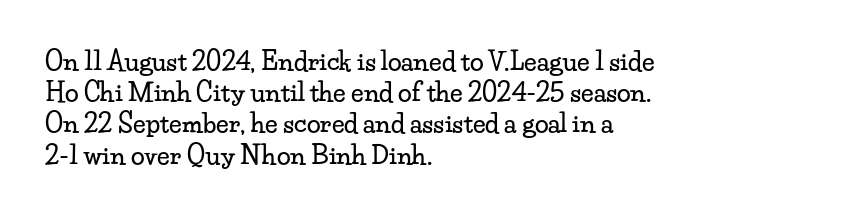
If you drew a line through each stem, it would be perfectly vertical. Leading: standard. The setting favours the left margin, as ordinary paragraphs usually do. Nobody touched the tracking dial on this one. Lines of text with bare space underneath.
